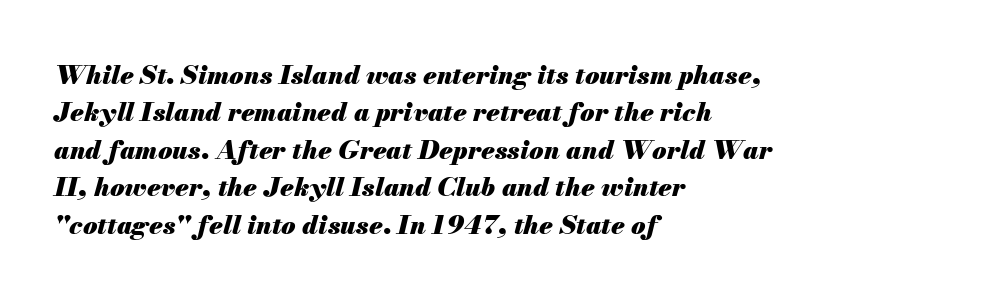
{"italic": "yes", "lean": "right", "slant_degrees": 13, "bold": "yes", "underline": "no", "align": "left", "line_spacing": "normal", "line_spacing_ratio": 1.44, "letter_spacing": "normal", "letter_spacing_em": 0.0, "glyph_px": 26}
